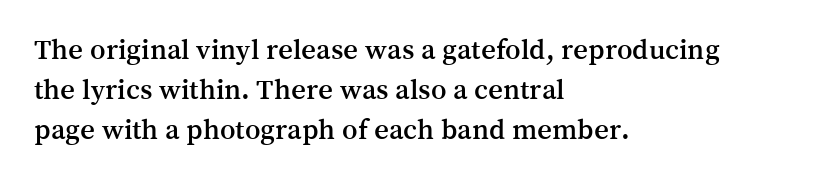
The image shows 29 px serif type, upright; set left-aligned, normal line spacing (1.38x), normal letter spacing, not underlined; medium stroke contrast and a medium x-height.
